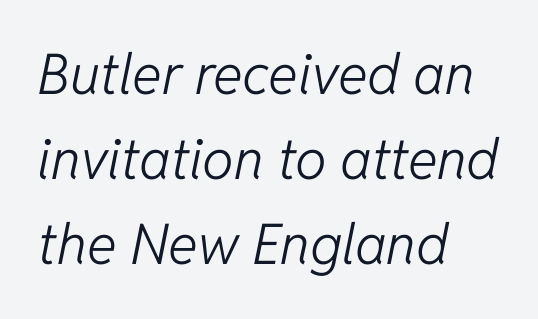
{"italic": "yes", "lean": "right", "slant_degrees": 11, "bold": "no", "weight": "light", "width": "normal", "stroke_contrast": "low", "x_height": "medium", "monospaced": "no", "underline": "no", "align": "left", "line_spacing": "normal", "line_spacing_ratio": 1.52, "letter_spacing": "normal", "letter_spacing_em": 0.0, "glyph_px": 56}
